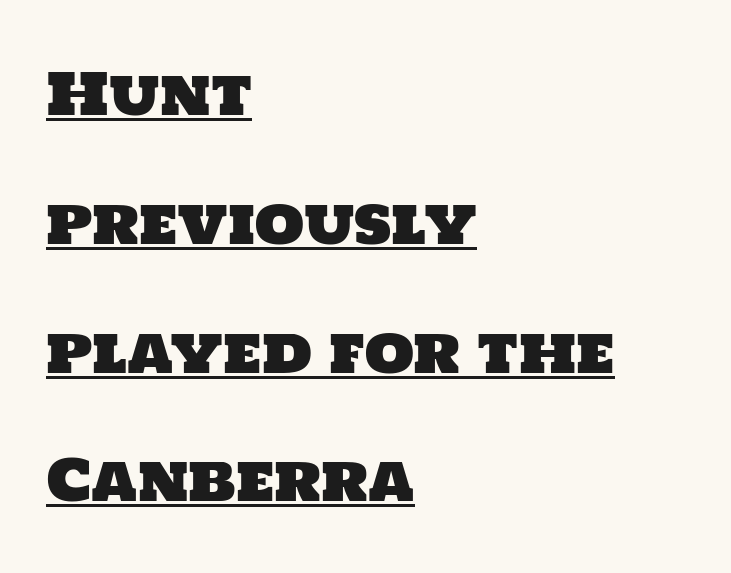
Line spacing here is loose. A typesetter would call this proportional, since set widths differ per character. Each word holds together tightly as a unit, with standard inter-letter gaps. Note: no serifs on the glyphs.
